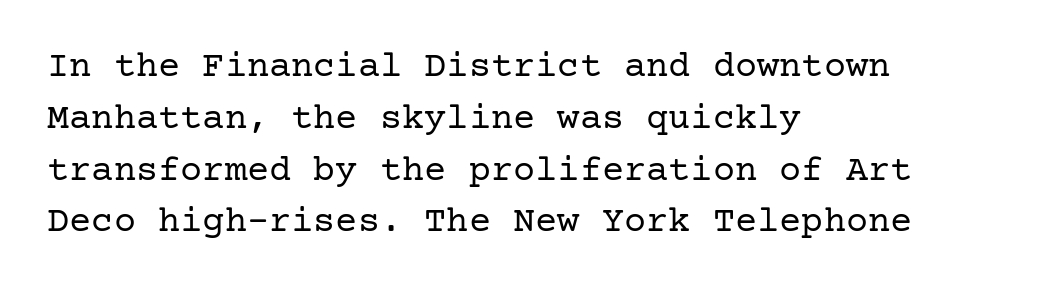
This rendering employs a face with finishing strokes, i.e., a serif. Each new line begins a customary step beneath the previous one. Where is the straight margin? On the left. On a weight scale, this lands at 450 or below.
